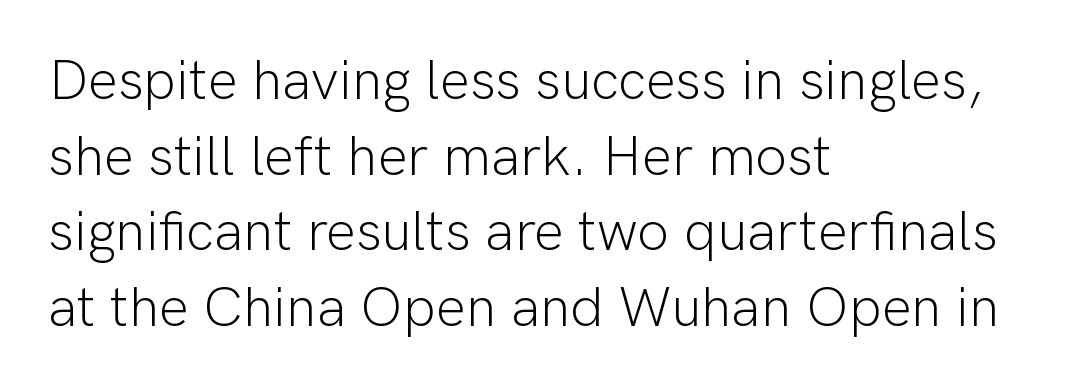
You could call the tracking neutral — neither tight nor loose. Is the stroke heavy? The answer is a plain regular-or-lighter. Words float on clear page, feet unadorned. The leading is moderate, giving the passage an even texture. This sample has the flowing, uneven cadence of proportional lettering.
